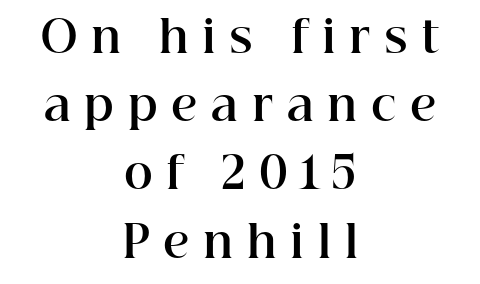
The image shows 44 px bold serif type, upright; set centered, normal line spacing (1.55x), unusually wide letter spacing (+0.31 em), not underlined; high stroke contrast and a medium x-height.
